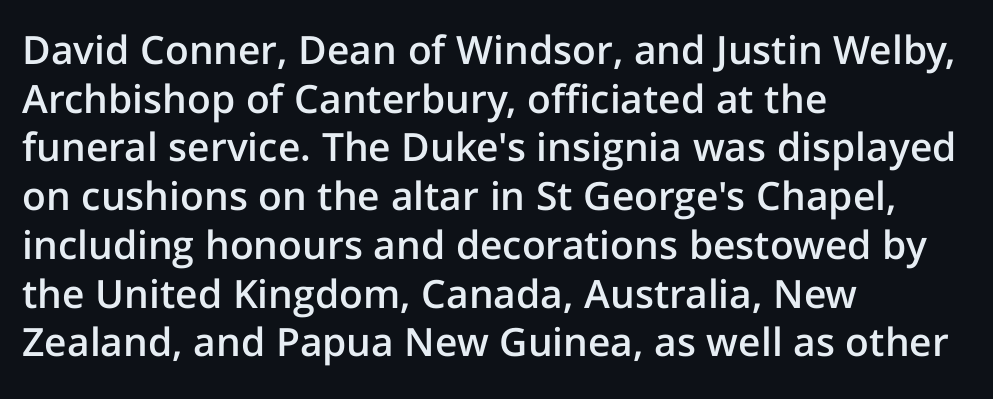
The image shows 39 px semibold sans-serif type, upright; set left-aligned, normal line spacing (1.25x), normal letter spacing, not underlined; low stroke contrast and a medium x-height.
